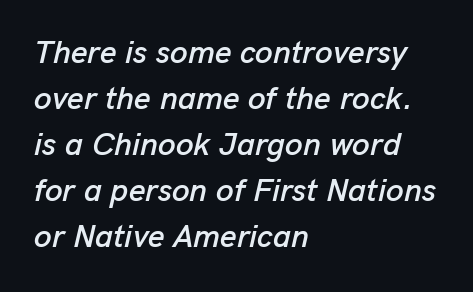
{"italic": "yes", "lean": "right", "slant_degrees": 13, "width": "normal", "stroke_contrast": "low", "x_height": "medium", "monospaced": "no", "underline": "no", "align": "left", "line_spacing": "normal", "line_spacing_ratio": 1.44, "letter_spacing": "normal", "letter_spacing_em": 0.0, "glyph_px": 32}
